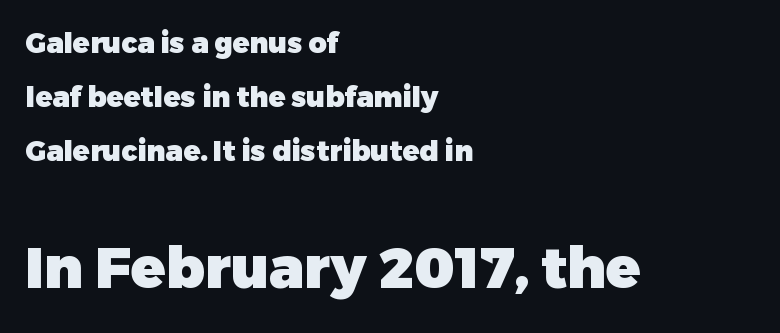
Vertical spacing — loose. This is the regular roman posture of the typeface. Each letter keeps its own natural width here, so spacing adapts to shape. The strip under each line holds only bare page. Is the type bold? Yes — the strokes are clearly thick and heavy. The paragraph has a hard left edge and a soft right edge.
